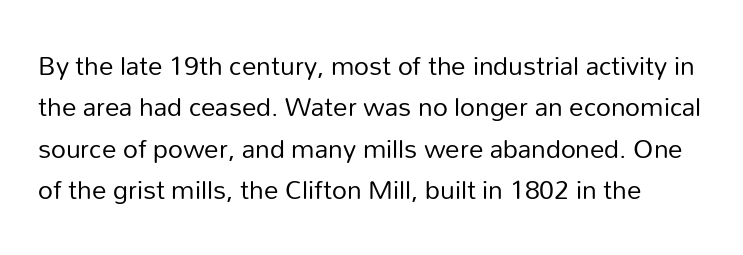
Vertically, the passage feels balanced, rows spaced as you'd expect. The passage shown is typed in a proportional face where columns would drift. The strokes carry an ordinary text weight at most. The gap between lines stays unmarked. The passage shown has conventional tracking throughout.
